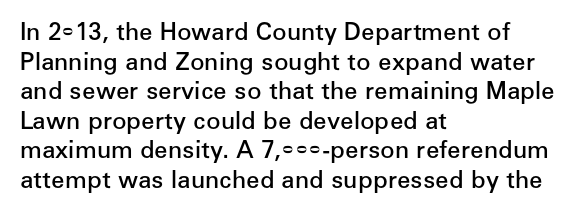
Q: Is the text bold? A: Semi-bold.
Q: Is the text italic (slanted)? A: No, it is upright.
Q: Is the text underlined? A: No.
Q: How is the paragraph aligned? A: Left-aligned.
Q: Is the spacing between letters normal or unusually wide? A: Normal.
